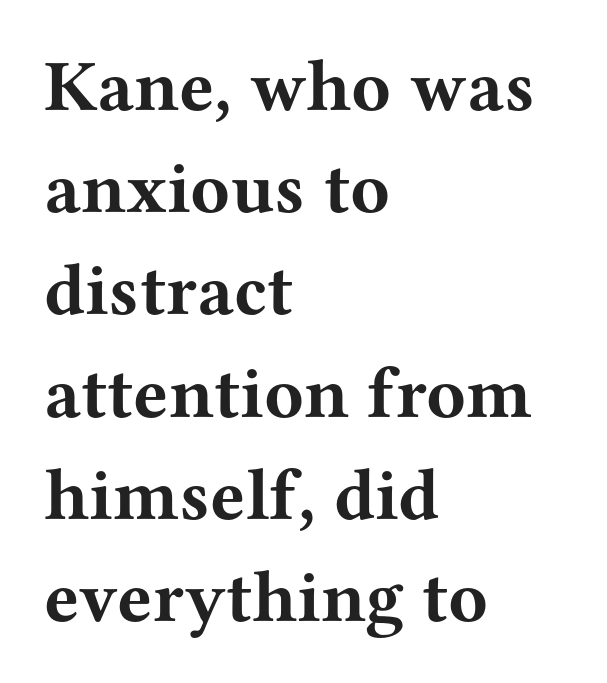
The lettering stays uniformly vertical, giving the passage a roman look. Regarding serifs, this sample has them. The letters are bold, with thick, heavy strokes. Nothing unusual about the tracking: characters are spaced as the font intends. Looks like regular typesetting: each glyph gets only the width it needs.
